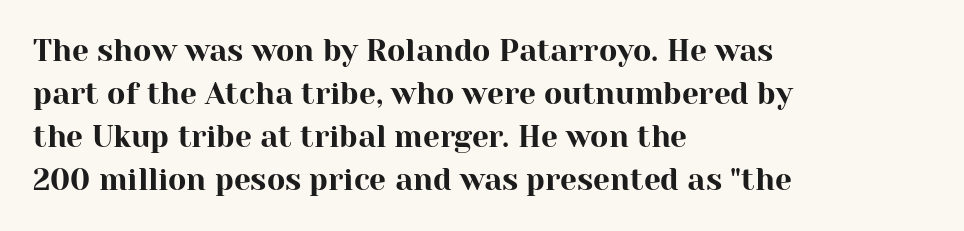
{"serif": "yes", "italic": "no", "width": "normal", "stroke_contrast": "high", "x_height": "medium", "monospaced": "no", "underline": "no", "align": "left", "line_spacing": "normal", "line_spacing_ratio": 1.43, "letter_spacing": "normal", "letter_spacing_em": 0.0, "glyph_px": 30}
